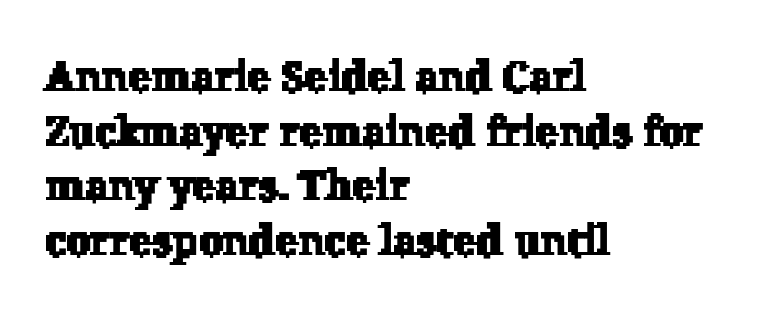
Layout note: lines flush left. The horizontal fit of the characters is conventional and even. These lines are rendered in a variable-pitch font. Quick note: interline space is typical. Regarding serifs, this sample has them.
